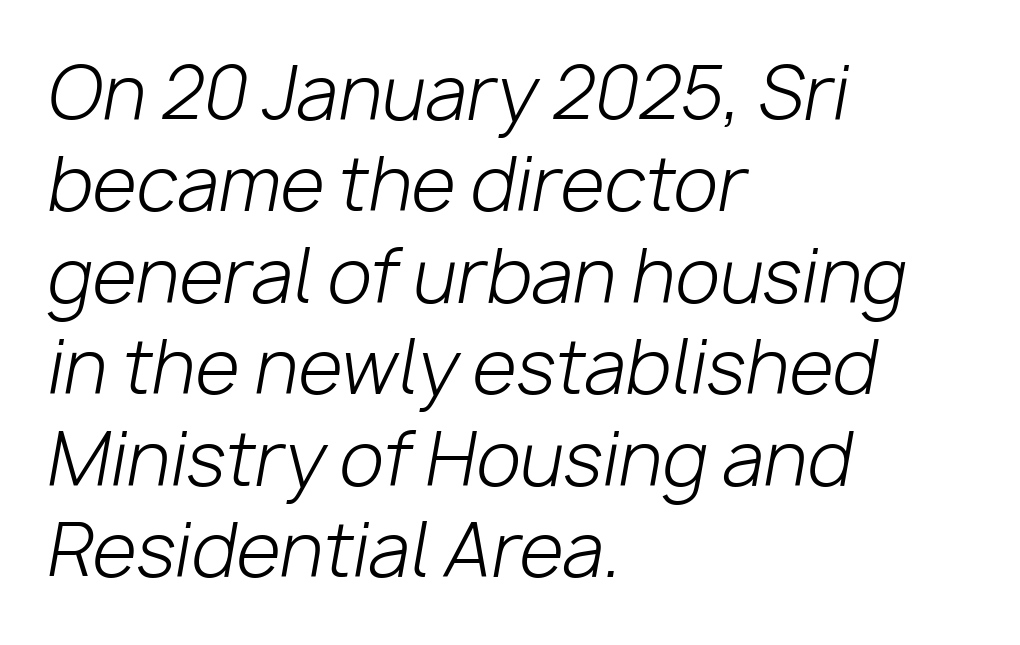
{"italic": "yes", "lean": "right", "slant_degrees": 10, "bold": "no", "weight": "light", "width": "normal", "stroke_contrast": "low", "x_height": "medium", "monospaced": "no", "underline": "no", "align": "left", "line_spacing": "normal", "line_spacing_ratio": 1.27, "letter_spacing": "normal", "letter_spacing_em": 0.0, "glyph_px": 72}
